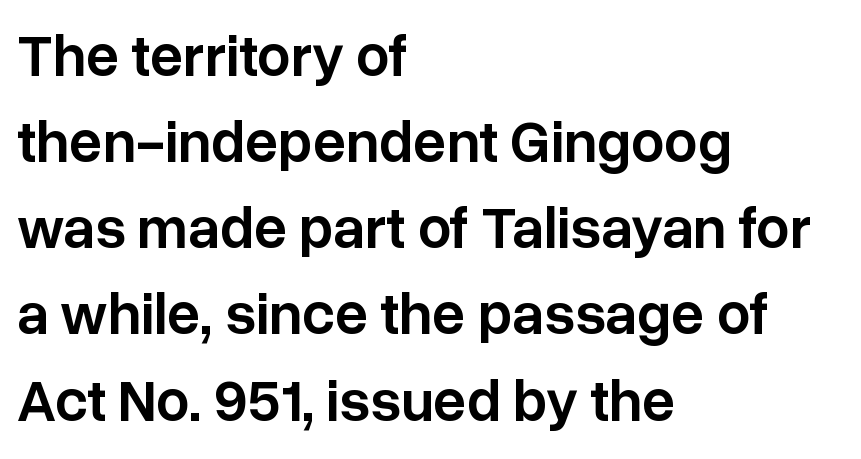
The image shows 59 px semibold sans-serif type, upright; set left-aligned, normal line spacing (1.46x), normal letter spacing, not underlined; low stroke contrast and a medium x-height.
